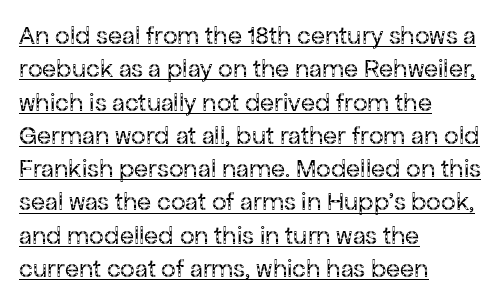
Characters follow at the spacing the type designer built in. Notice how a bar underscores the lettering throughout. The font's upright variant was chosen for this text. Line spacing here is normal. The passage shown is not bold in any degree.
